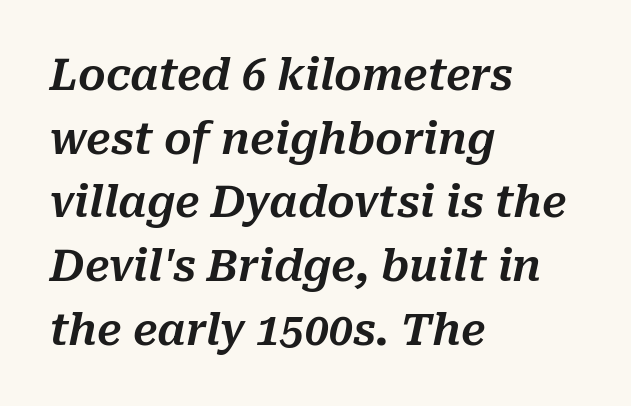
Each word holds together tightly as a unit, with standard inter-letter gaps. Honestly, the row spacing looks completely unremarkable. The zone under the glyphs is completely vacant. In CSS terms this would be text-align: left.
